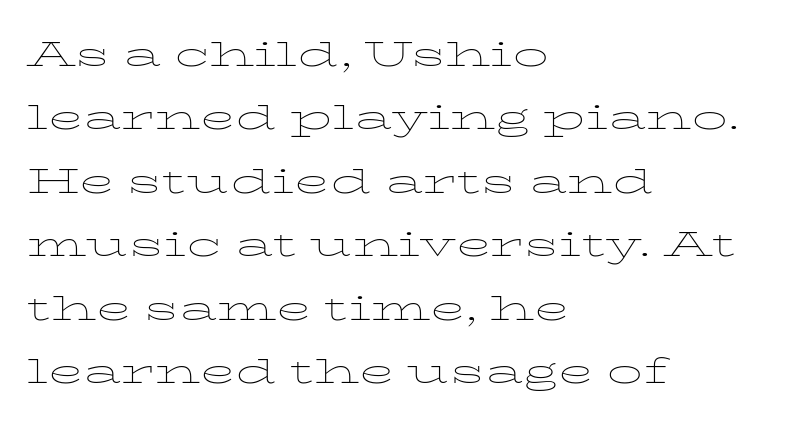
Every stem runs plumb, perpendicular to the baseline. No extra ink here — the face is not bold. Is this a fixed-width face? No — the glyphs have proportional, varying widths. The words here are not underlined.
